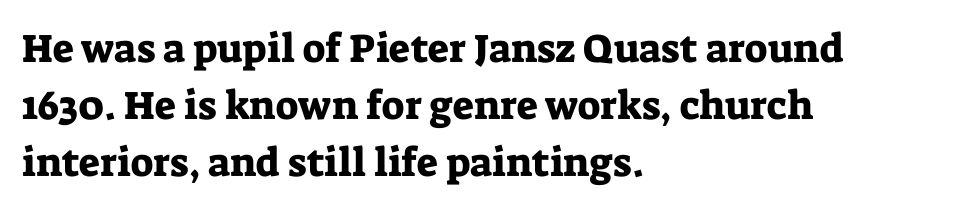
The image shows 40 px serif type, upright; set left-aligned, normal line spacing (1.42x), normal letter spacing, not underlined; low stroke contrast and a medium x-height.
